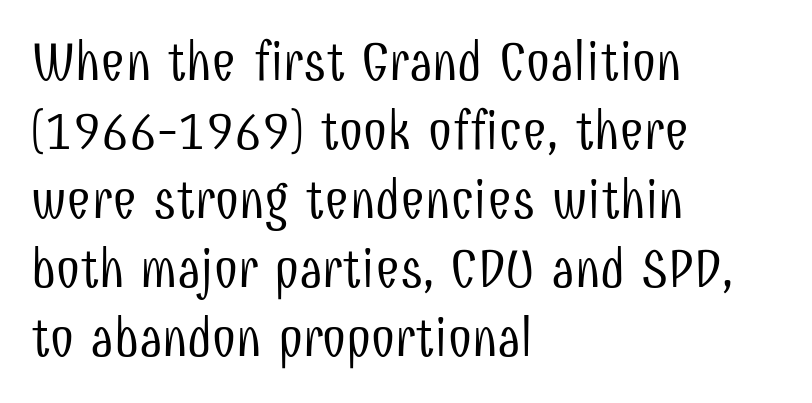
The baseline area is clear. The line-height multiplier appears to be the usual default. When letters stand straight like this, we call the style roman or upright. Observe the absence of serifs on each vertical stroke in this sample. Line beginnings align vertically; line endings do not. The type is set solid horizontally, with unmodified tracking.
